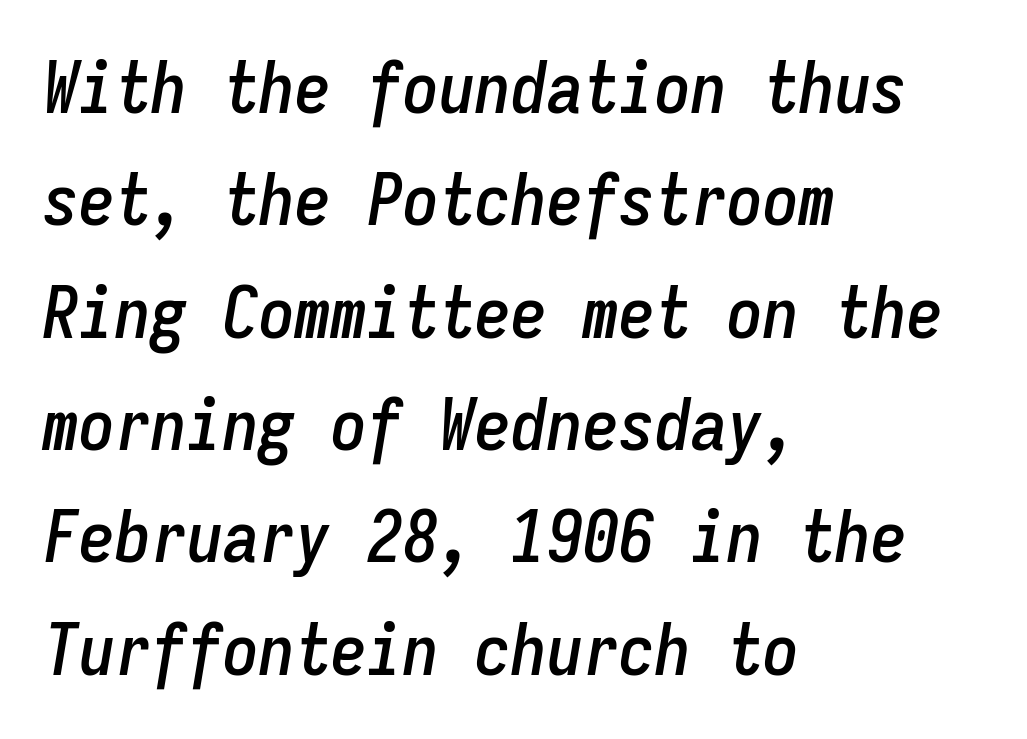
{"italic": "yes", "lean": "right", "slant_degrees": 9, "width": "condensed", "stroke_contrast": "low", "x_height": "medium", "monospaced": "yes", "underline": "no", "align": "left", "line_spacing": "normal", "line_spacing_ratio": 1.56, "letter_spacing": "normal", "letter_spacing_em": 0.0, "glyph_px": 72}
